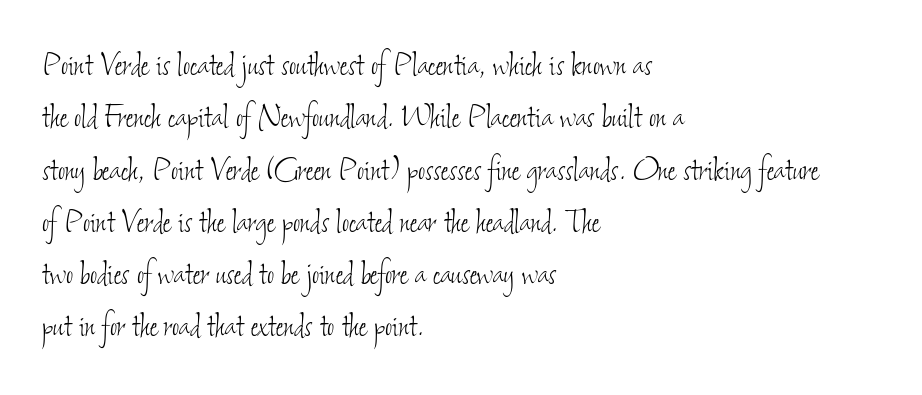
Layout note: lines flush left. Tracking here is standard; glyphs follow each other at the usual distance. Weight class: somewhere from thin through regular. The space beneath each line is pristine and unruled. The rendering uses natural spacing where letterforms have individual widths.
